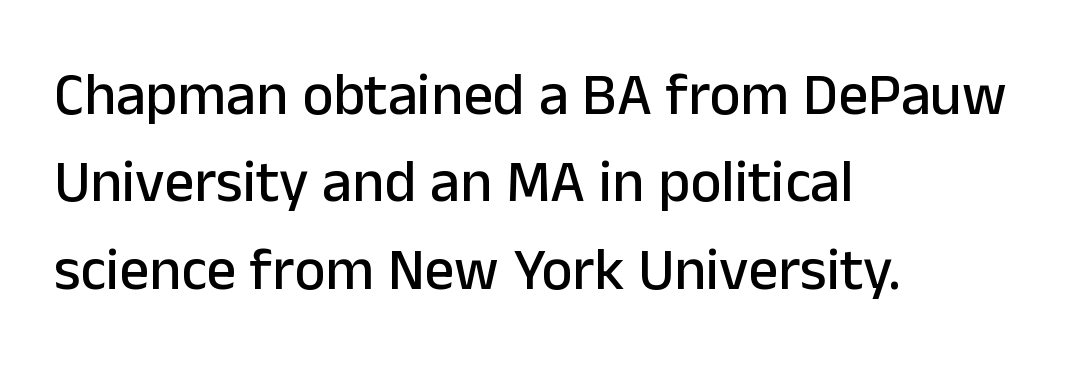
The image shows 59 px sans-serif type, upright; set left-aligned, normal line spacing (1.48x), normal letter spacing, not underlined; low stroke contrast and a medium x-height.
